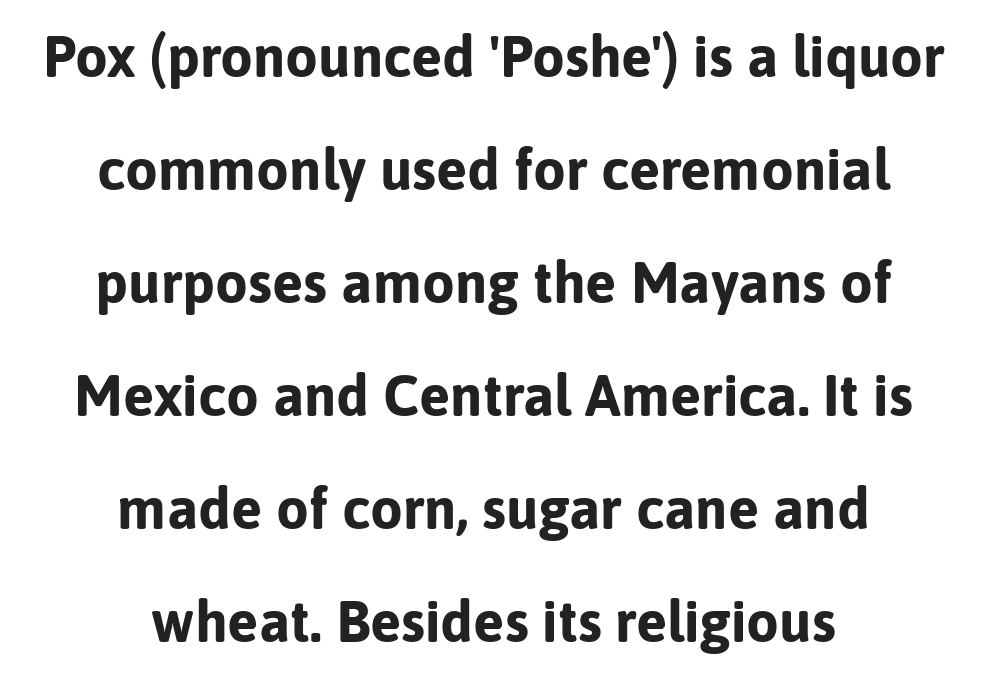
{"serif": "no", "italic": "no", "bold": "yes", "weight": "bold", "width": "normal", "stroke_contrast": "low", "x_height": "medium", "monospaced": "no", "underline": "no", "align": "center", "line_spacing": "loose", "line_spacing_ratio": 1.95, "letter_spacing": "normal", "letter_spacing_em": 0.0, "glyph_px": 58}
